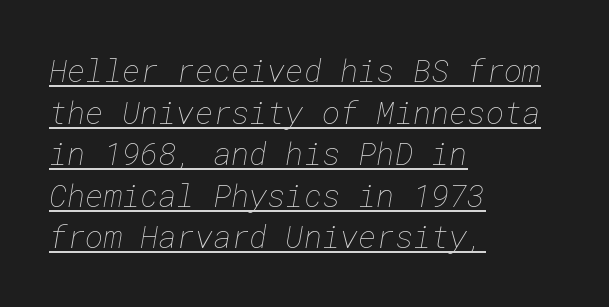
Summary of vertical rhythm: regular, with standard interline spacing. Observe the ordinary spacing: letters are neighbours, not strangers. In designer terms, the underline attribute is active on this setting. Typeset ragged right — the left edge is the straight one. Each stroke keeps to a modest, everyday thickness or less.
